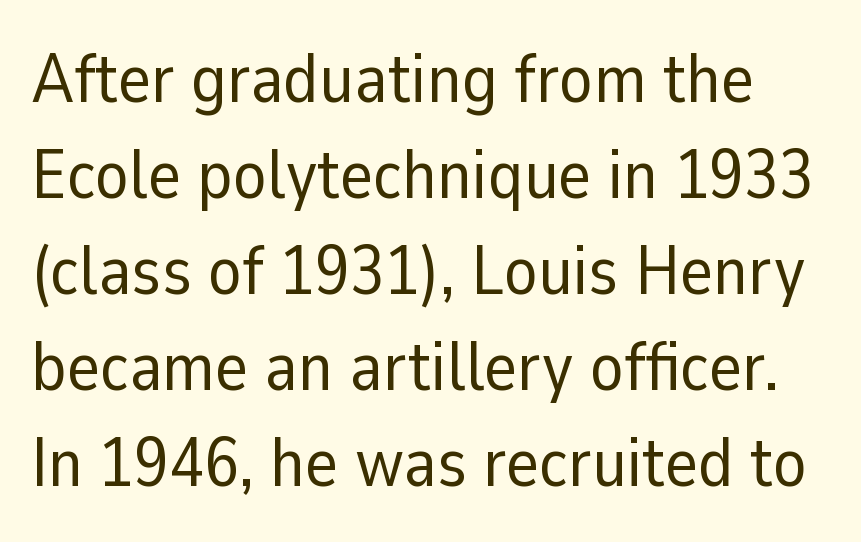
The image shows 70 px regular-weight sans-serif type, upright; set normal line spacing (1.37x), normal letter spacing, not underlined; low stroke contrast and a medium x-height.
